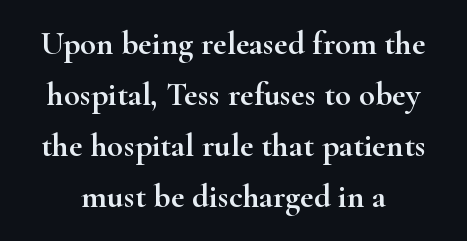
Q: Is the text italic (slanted)? A: No, it is upright.
Q: Is the typeface a serif or a sans-serif typeface? A: Serif.
Q: Is the text underlined? A: No.
Q: Is the spacing between letters normal or unusually wide? A: Normal.
Q: Is the spacing between lines tight, normal or loose? A: Normal.
Q: Width (condensed, normal, or wide)? A: Wide.
Q: Stroke contrast? A: High.
Q: x-height? A: Small.
Q: Monospaced? A: No.
